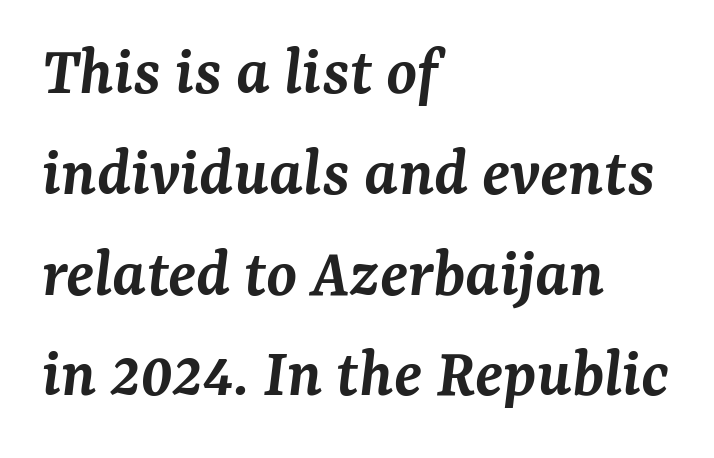
Q: Is the text bold? A: Semi-bold.
Q: Is the text italic (slanted)? A: Yes, it leans right by about 7 degrees.
Q: Is the typeface a serif or a sans-serif typeface? A: Serif.
Q: Is the text underlined? A: No.
Q: How is the paragraph aligned? A: Left-aligned.
Q: Is the spacing between letters normal or unusually wide? A: Normal.
Q: Is the spacing between lines tight, normal or loose? A: Normal.
Q: Width (condensed, normal, or wide)? A: Normal.
Q: Stroke contrast? A: Medium.
Q: x-height? A: Medium.
Q: Monospaced? A: No.
